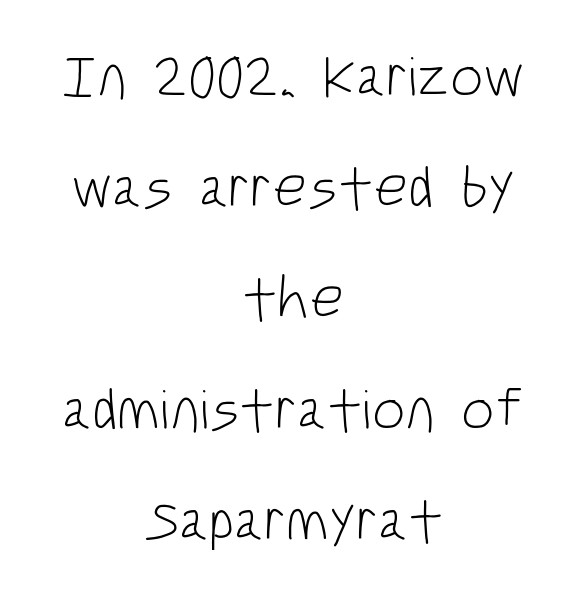
This is the regular roman posture of the typeface. Caption: multi-line text, centered on the measure. Ink coverage per letter is moderate at most. The rendering uses natural spacing where letterforms have individual widths. The horizontal fit of the characters is conventional and even.
